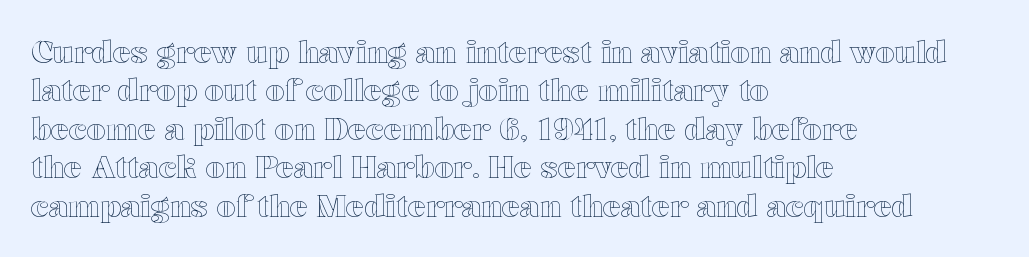
Q: Is the text italic (slanted)? A: No, it is upright.
Q: Is the text underlined? A: No.
Q: How is the paragraph aligned? A: Left-aligned.
Q: Is the spacing between letters normal or unusually wide? A: Normal.
Q: Is the spacing between lines tight, normal or loose? A: Normal.
Q: Width (condensed, normal, or wide)? A: Wide.
Q: x-height? A: Medium.
Q: Monospaced? A: No.
